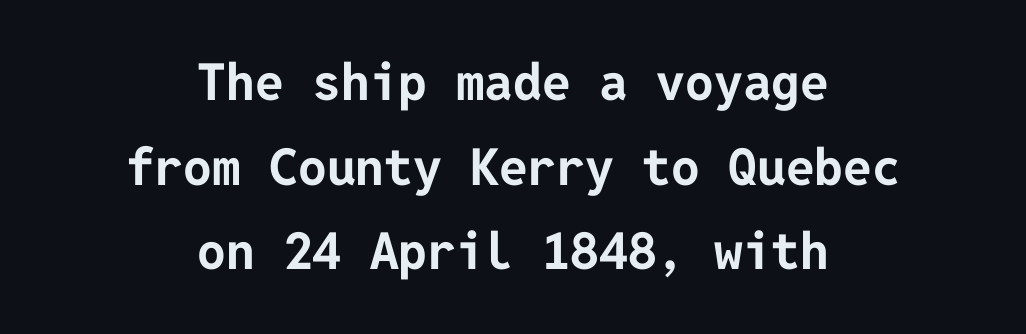
Q: Is the text bold? A: Yes.
Q: Is the text italic (slanted)? A: No, it is upright.
Q: Is the typeface a serif or a sans-serif typeface? A: Sans-serif.
Q: Is the text underlined? A: No.
Q: How is the paragraph aligned? A: Centered.
Q: Is the spacing between letters normal or unusually wide? A: Normal.
Q: Is the spacing between lines tight, normal or loose? A: Normal.
Q: Width (condensed, normal, or wide)? A: Normal.
Q: Stroke contrast? A: Low.
Q: x-height? A: Medium.
